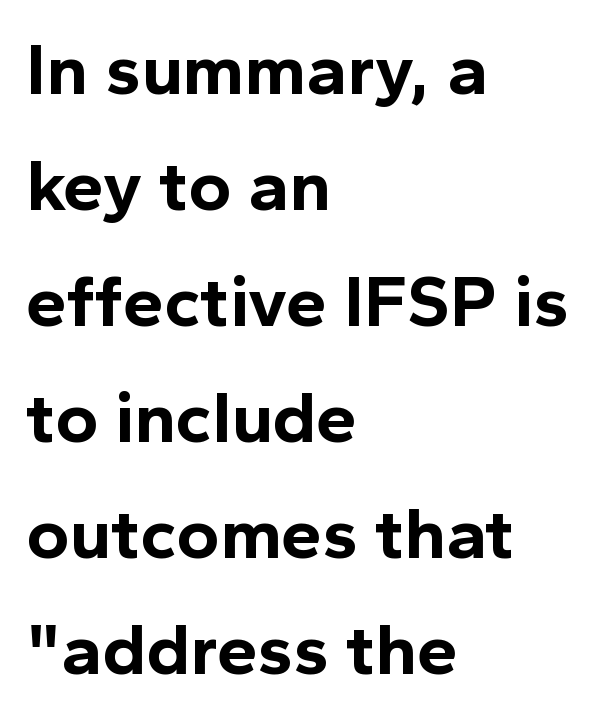
Q: Is the text bold? A: Yes.
Q: Is the text italic (slanted)? A: No, it is upright.
Q: Is the typeface a serif or a sans-serif typeface? A: Sans-serif.
Q: Is the text underlined? A: No.
Q: How is the paragraph aligned? A: Left-aligned.
Q: Is the spacing between letters normal or unusually wide? A: Normal.
Q: Is the spacing between lines tight, normal or loose? A: Normal.
Q: Width (condensed, normal, or wide)? A: Normal.
Q: x-height? A: Medium.
Q: Monospaced? A: No.
